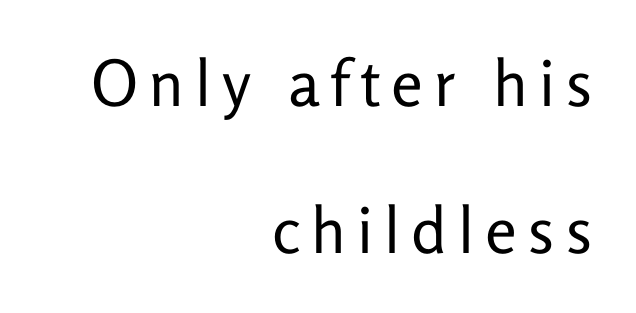
The image shows 64 px regular-weight sans-serif type, upright; set right-aligned, loose line spacing (2.3x), not underlined; low stroke contrast and a medium x-height.
